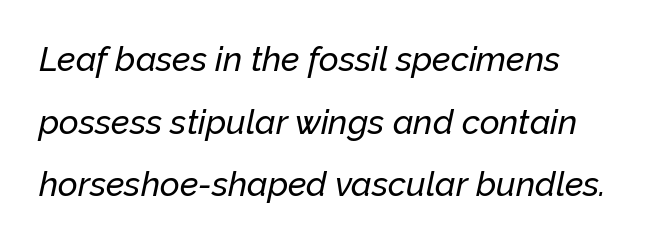
Q: Is the text italic (slanted)? A: Yes, it leans right by about 12 degrees.
Q: Is the text underlined? A: No.
Q: How is the paragraph aligned? A: Left-aligned.
Q: Is the spacing between letters normal or unusually wide? A: Normal.
Q: Width (condensed, normal, or wide)? A: Normal.
Q: Stroke contrast? A: Low.
Q: x-height? A: Medium.
Q: Monospaced? A: No.
